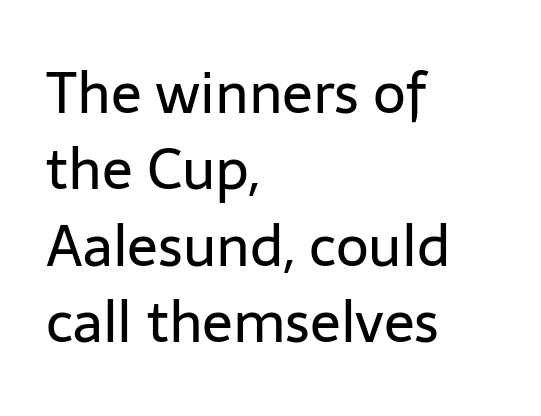
The face used here is proportionally spaced, like ordinary book or web type. Reading down the block, your eye returns to a fixed left position each line. Each new line begins a customary step beneath the previous one. This sample uses a sans-serif face. Default kerning and tracking; the words read as compact shapes.
